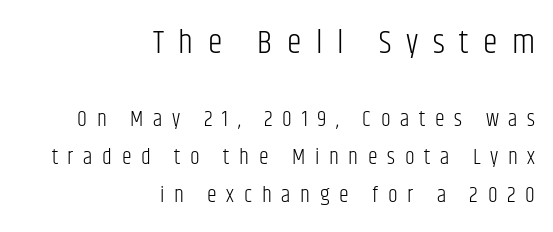
{"serif": "no", "italic": "no", "bold": "no", "weight": "light", "width": "condensed", "stroke_contrast": "low", "x_height": "large", "monospaced": "no", "underline": "no", "align": "right", "line_spacing_ratio": 1.74, "letter_spacing": "wide", "letter_spacing_em": 0.44, "larger_block": "first", "size_ratio": 1.5, "glyph_px": 33}
